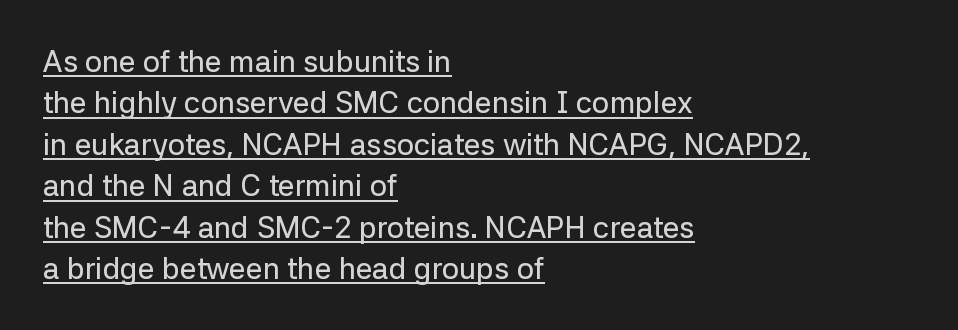
Character widths vary here, with narrow letters taking less room than wide ones. Summary of vertical rhythm: regular, with standard interline spacing. You can see a thin bar hugging the bottom of the glyphs. Glyph-to-glyph distance matches everyday printed text. Is this a sans? Yes — the strokes have no serifs.
